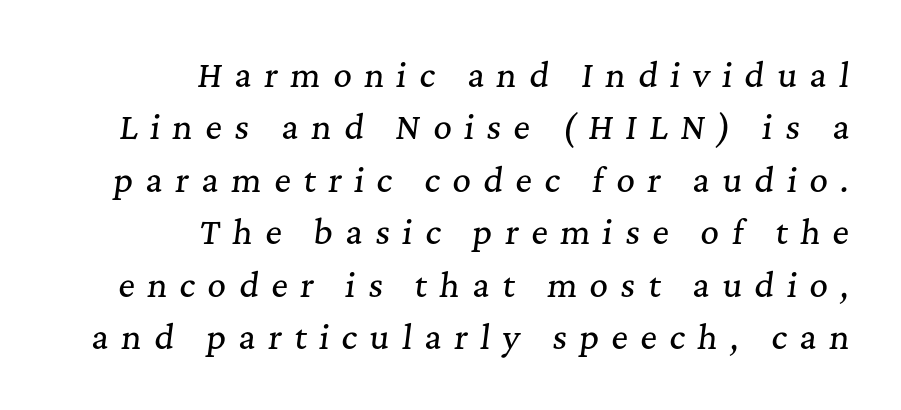
Vertical spacing — default. The compositor pushed each line to the right boundary. Compared with typical body copy, the letter spacing here is much looser. Italic: yes, the glyphs are oblique. The characters display serif detailing at their extremities.
